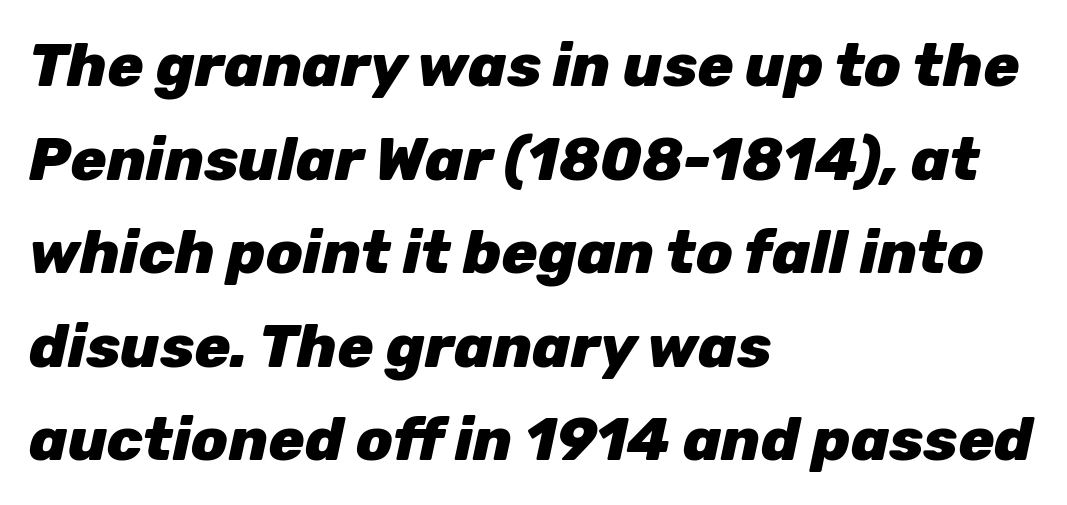
Does extra space separate the letters? No, they use regular spacing. Honestly, there is no underline to notice here at all. Characters are canted at an angle relative to the baseline's perpendicular. In terms of weight, the rendering is a true, heavy bold. The typesetter chose a ragged-right arrangement here.
